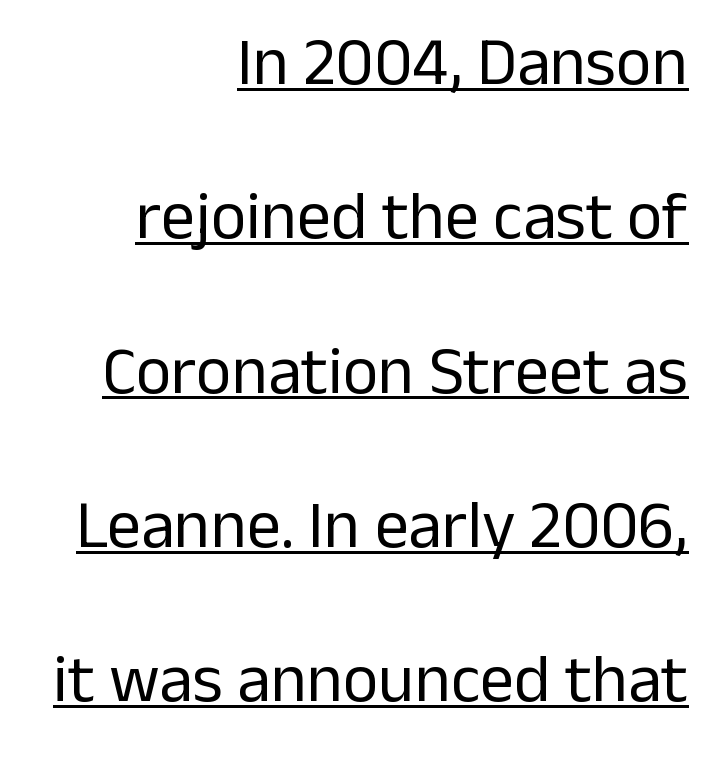
{"serif": "no", "italic": "no", "bold": "no", "weight": "regular", "width": "normal", "stroke_contrast": "low", "x_height": "medium", "monospaced": "no", "underline": "yes", "align": "right", "line_spacing": "loose", "line_spacing_ratio": 2.27, "letter_spacing": "normal", "letter_spacing_em": 0.0, "glyph_px": 68}
